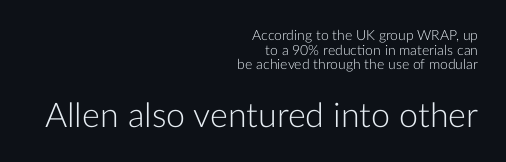
The image shows 34 px light sans-serif type, upright; set right-aligned, tight line spacing (1.04x), normal letter spacing, not underlined; the second (bottom) block is 2.43x larger; low stroke contrast and a medium x-height.
